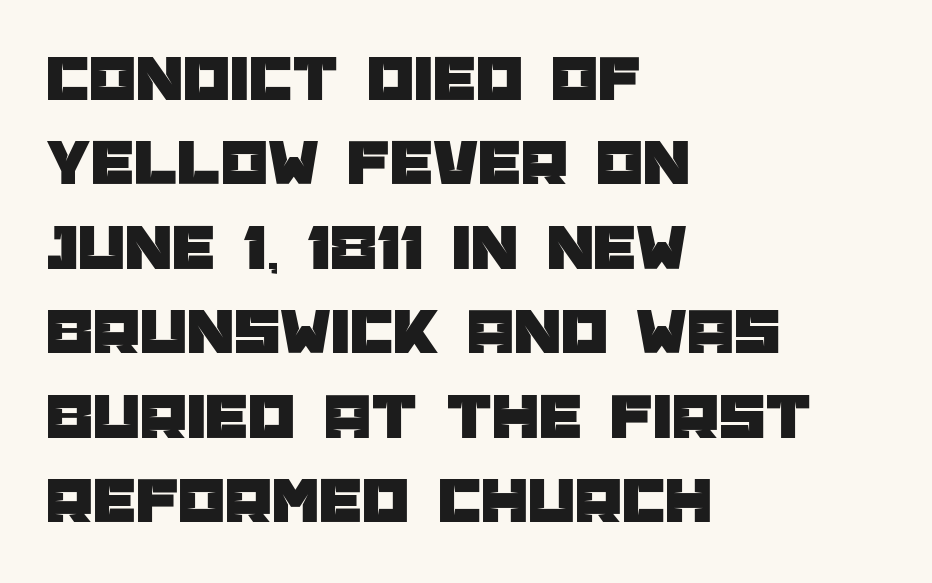
Q: Is the text italic (slanted)? A: No, it is upright.
Q: Is the typeface a serif or a sans-serif typeface? A: Sans-serif.
Q: Is the text underlined? A: No.
Q: How is the paragraph aligned? A: Left-aligned.
Q: Is the spacing between letters normal or unusually wide? A: Normal.
Q: Is the spacing between lines tight, normal or loose? A: Normal.
Q: Width (condensed, normal, or wide)? A: Normal.
Q: Stroke contrast? A: Low.
Q: x-height? A: Large.
Q: Monospaced? A: No.
